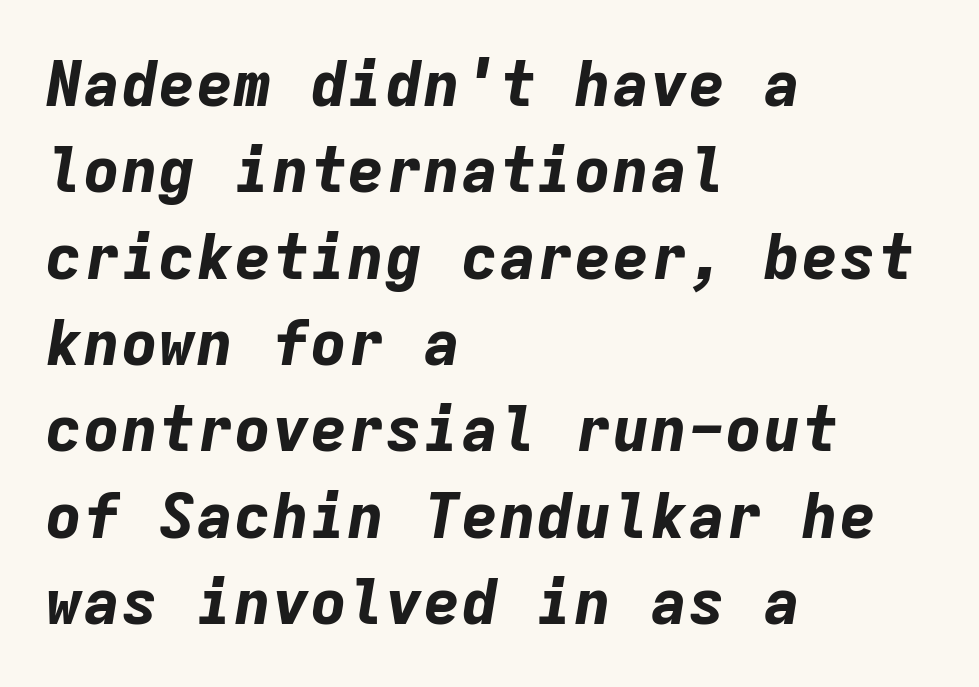
The letterforms sit shoulder to shoulder at normal distance. The glyphs are unaccompanied by any horizontal stroke below them. Reading down the block, your eye returns to a fixed left position each line. Does the weight exceed regular? Yes, all the way to bold. Each letter, wide or thin by design, is forced into the same width here.
